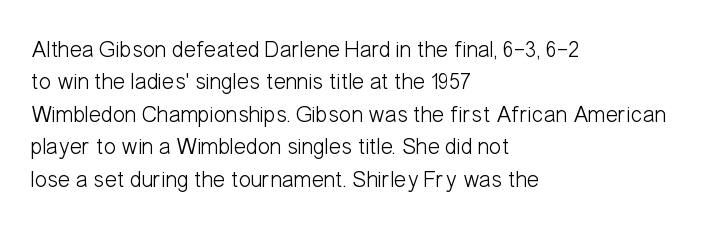
The tracking reads as untouched default to a designer's eye. Layout note: lines flush left. Students, observe: this is what conventionally led text looks like. Underline: absent.
